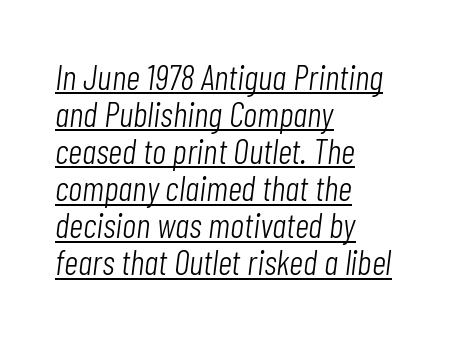
The image shows 35 px light, condensed type, italic (leaning right); set left-aligned, tight line spacing (1.06x), normal letter spacing, underlined; low stroke contrast and a medium x-height.
